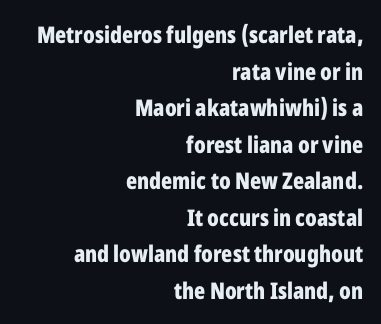
The image shows 23 px bold type, upright; set right-aligned, normal line spacing (1.59x), normal letter spacing, not underlined.
